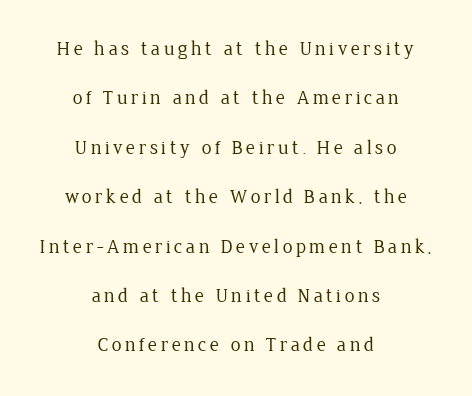
The image shows 20 px text type, upright; set centered, loose line spacing (2.47x), not underlined.
